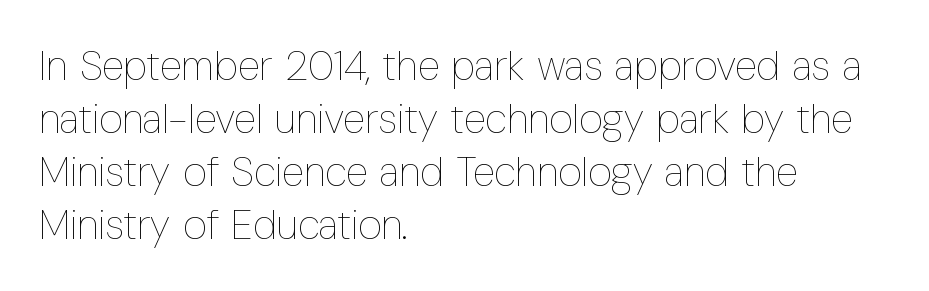
{"italic": "no", "bold": "no", "weight": "thin", "width": "condensed", "stroke_contrast": "low", "x_height": "medium", "monospaced": "no", "underline": "no", "align": "left", "line_spacing": "normal", "line_spacing_ratio": 1.29, "letter_spacing": "normal", "letter_spacing_em": 0.0, "glyph_px": 41}
